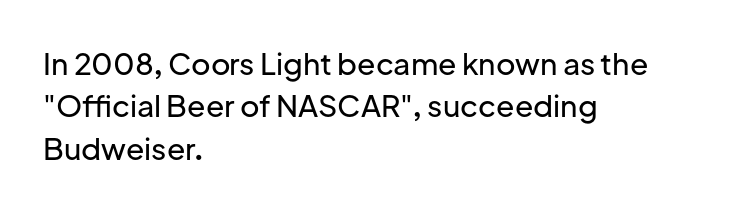
{"serif": "no", "italic": "no", "width": "normal", "stroke_contrast": "low", "x_height": "medium", "monospaced": "no", "underline": "no", "align": "left", "line_spacing": "normal", "line_spacing_ratio": 1.41, "letter_spacing": "normal", "letter_spacing_em": 0.0, "glyph_px": 30}
